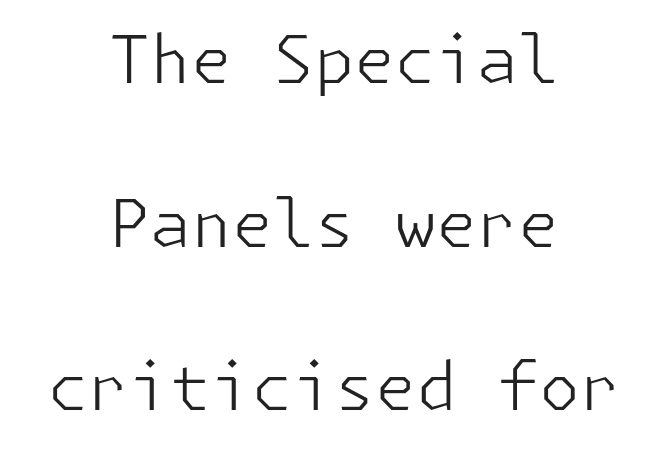
{"serif": "no", "italic": "no", "bold": "no", "weight": "light", "width": "normal", "stroke_contrast": "low", "x_height": "medium", "underline": "no", "align": "center", "line_spacing": "loose", "line_spacing_ratio": 2.48, "letter_spacing": "normal", "letter_spacing_em": 0.0, "glyph_px": 66}
